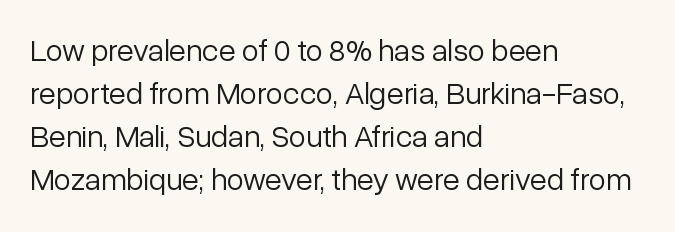
The passage is arranged the way most books set body copy — flush left. The typography opts for an upright posture over an oblique one. The letters look calm and open, with moderate or lighter stems. The specimen omits any rule beneath the text block's lines. These lines are composed in type without serifs. How are the letters spaced? Ordinarily, with no added tracking.
